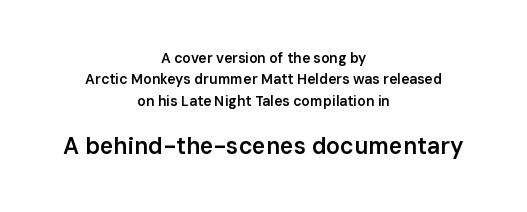
The image shows 23 px text type, upright; set centered, normal line spacing (1.52x), normal letter spacing, not underlined; the second (bottom) block is 1.64x larger.
